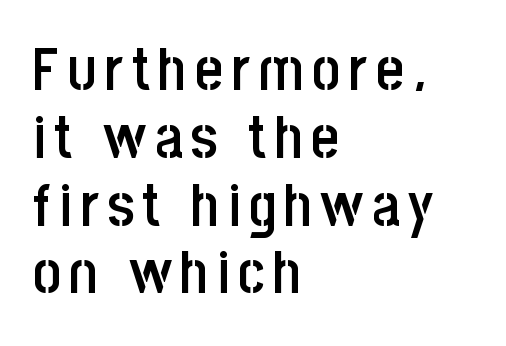
A typesetter would call this proportional, since set widths differ per character. The string is rendered with underlining switched off. Nope, no serifs anywhere on these letters. Is the type bold? Partly — it's a semibold, heavier than regular but not fully bold.
